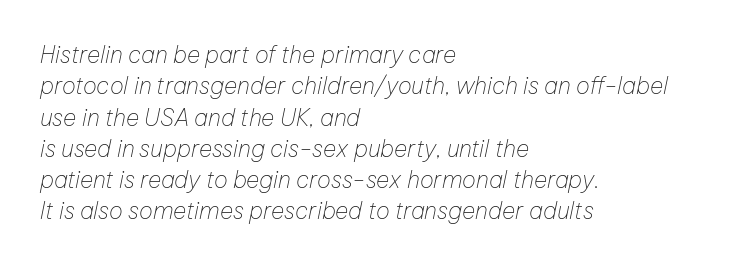
The image shows 23 px text type, italic (leaning right); set left-aligned, normal line spacing (1.36x), normal letter spacing, not underlined.
